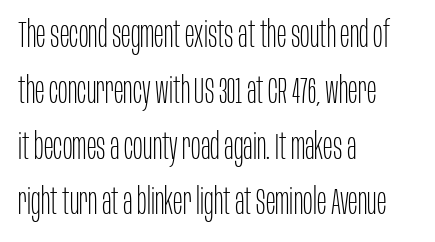
The image shows 36 px thin, condensed sans-serif type, upright; set left-aligned, normal line spacing (1.55x), normal letter spacing, not underlined; low stroke contrast and a large x-height.
